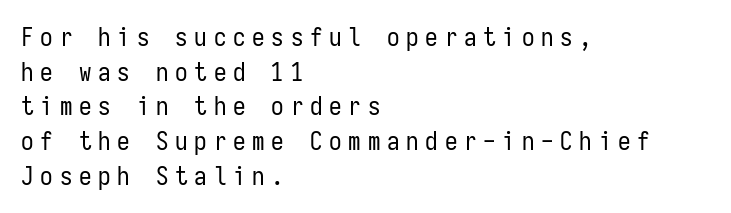
Q: Is the text bold? A: No.
Q: Is the text italic (slanted)? A: No, it is upright.
Q: Is the text underlined? A: No.
Q: How is the paragraph aligned? A: Left-aligned.
Q: Is the spacing between letters normal or unusually wide? A: Unusually wide.
Q: Is the spacing between lines tight, normal or loose? A: Normal.
